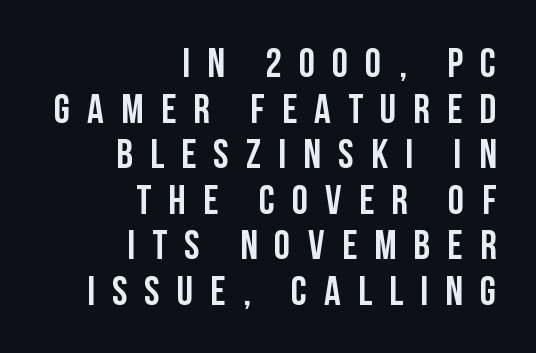
The image shows 41 px semibold, condensed sans-serif type, upright; set right-aligned, tight line spacing (1.11x), unusually wide letter spacing (+0.42 em), not underlined; low stroke contrast and a large x-height.
